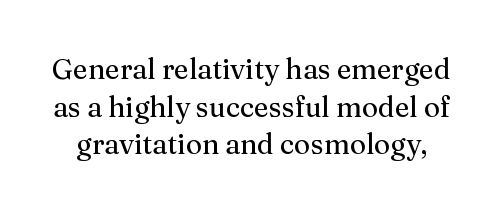
The image shows 28 px regular-weight serif type, upright; set normal line spacing (1.34x), normal letter spacing, not underlined; medium stroke contrast and a medium x-height.
